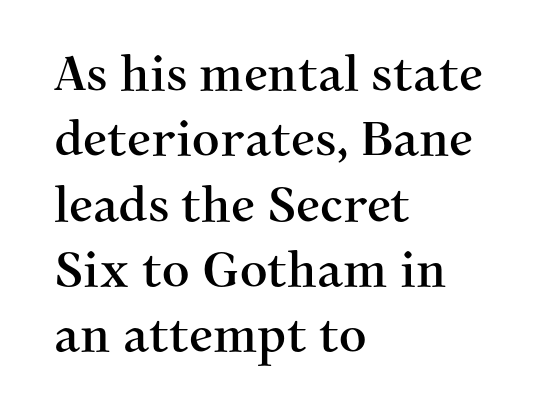
Students, note that the glyphs here touch the page at normal intervals. The passage shown is typed in a proportional face where columns would drift. Unlike a clean sans, this face finishes its strokes with serifs. The rows are spaced the way most documents space them. This sample uses an upright cut, with every glyph sitting square on the baseline. The baseline area is clear.
